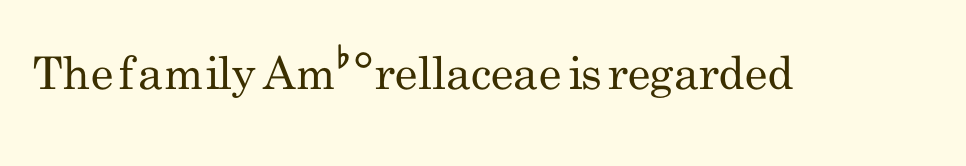
{"serif": "no", "italic": "no", "bold": "no", "weight": "regular", "width": "condensed", "stroke_contrast": "low", "x_height": "small", "monospaced": "no", "underline": "no", "letter_spacing": "normal", "letter_spacing_em": 0.0, "glyph_px": 45}
